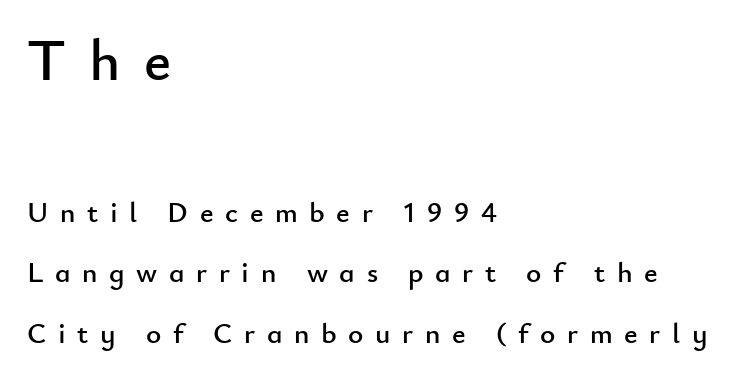
The tracking jumps out immediately: characters are airy and widely separated. To sum up the face: it is a sans, with no serifs. The rendering uses natural spacing where letterforms have individual widths. Lines of text with bare space underneath. Leftover space on each line is placed entirely after the last word. Whoever set this made the first block the dominant, larger element.
